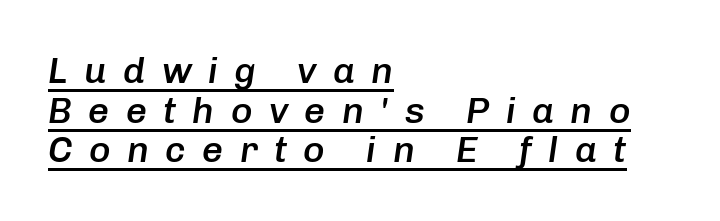
{"italic": "yes", "lean": "right", "slant_degrees": 8, "bold": "semi", "weight": "semibold", "width": "normal", "stroke_contrast": "low", "x_height": "medium", "monospaced": "no", "underline": "yes", "align": "left", "line_spacing": "tight", "line_spacing_ratio": 1.07, "letter_spacing": "wide", "letter_spacing_em": 0.44, "glyph_px": 37}
